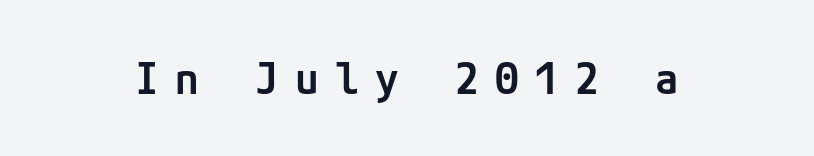
The image shows 43 px semibold sans-serif type, upright; set unusually wide letter spacing (+0.38 em), not underlined; low stroke contrast and a medium x-height.
